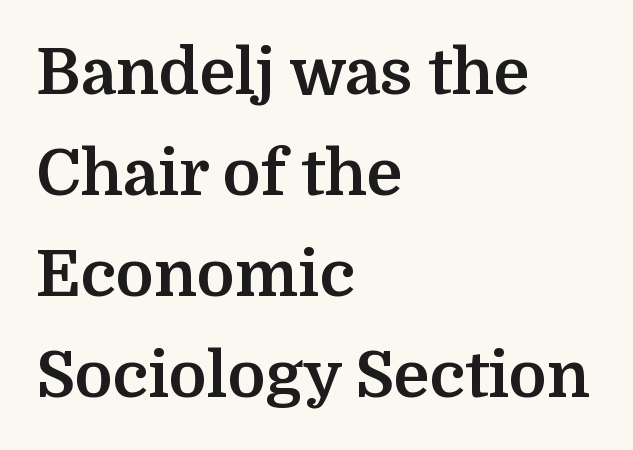
Q: Is the text bold? A: Yes.
Q: Is the text italic (slanted)? A: No, it is upright.
Q: Is the typeface a serif or a sans-serif typeface? A: Serif.
Q: Is the text underlined? A: No.
Q: How is the paragraph aligned? A: Left-aligned.
Q: Is the spacing between letters normal or unusually wide? A: Normal.
Q: Is the spacing between lines tight, normal or loose? A: Normal.
Q: Width (condensed, normal, or wide)? A: Normal.
Q: Stroke contrast? A: Medium.
Q: x-height? A: Medium.
Q: Monospaced? A: No.
